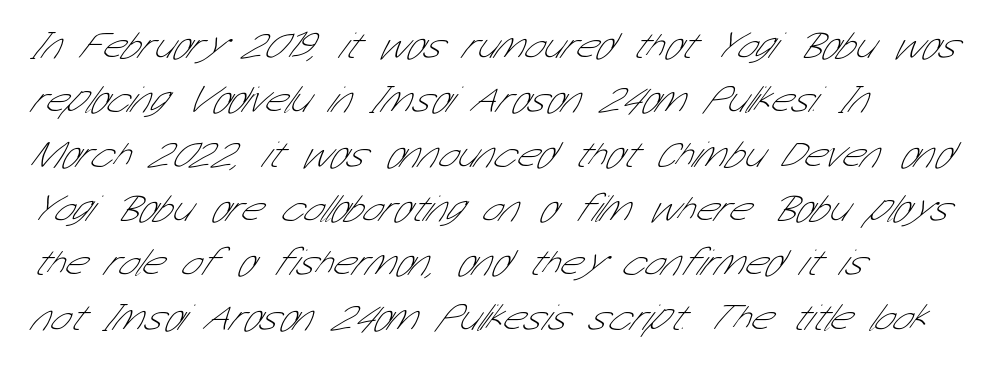
Q: Is the text bold? A: No.
Q: Is the typeface a serif or a sans-serif typeface? A: Sans-serif.
Q: Is the text underlined? A: No.
Q: How is the paragraph aligned? A: Left-aligned.
Q: Is the spacing between letters normal or unusually wide? A: Normal.
Q: Is the spacing between lines tight, normal or loose? A: Normal.
Q: Width (condensed, normal, or wide)? A: Condensed.
Q: Stroke contrast? A: Low.
Q: x-height? A: Medium.
Q: Monospaced? A: No.
